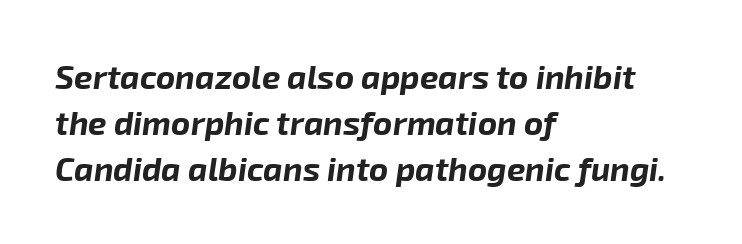
{"italic": "yes", "lean": "right", "slant_degrees": 8, "bold": "yes", "weight": "bold", "width": "normal", "stroke_contrast": "low", "x_height": "medium", "monospaced": "no", "underline": "no", "align": "left", "line_spacing": "normal", "line_spacing_ratio": 1.4, "letter_spacing": "normal", "letter_spacing_em": 0.0, "glyph_px": 33}
